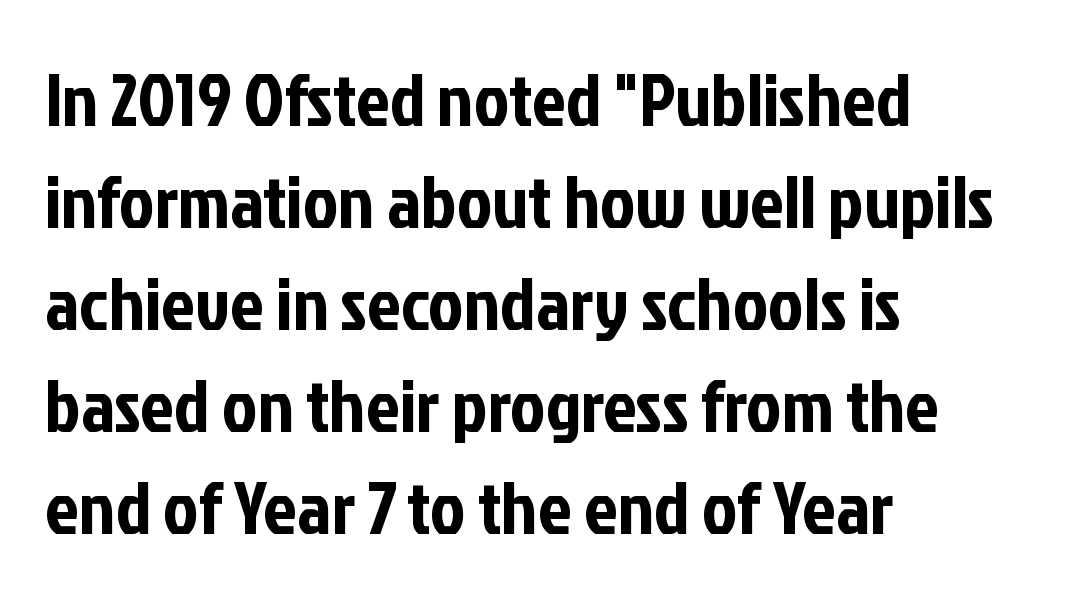
{"serif": "no", "italic": "no", "width": "condensed", "stroke_contrast": "low", "x_height": "medium", "monospaced": "no", "underline": "no", "align": "left", "line_spacing": "normal", "line_spacing_ratio": 1.36, "letter_spacing": "normal", "letter_spacing_em": 0.0, "glyph_px": 75}
